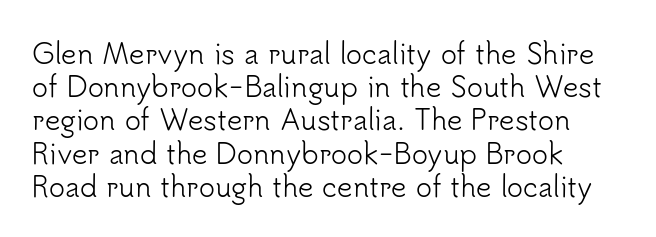
The zone under the glyphs is completely vacant. The passage is arranged the way most books set body copy — flush left. The type sits square on the baseline with zero lean. Weight: in the light-to-regular range. In terms of letterspacing, this is plain default setting.
